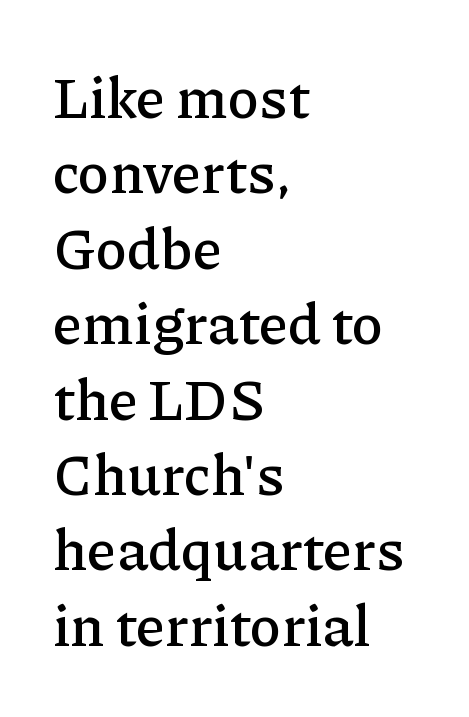
Look at the bottom of the vertical strokes: they flare into serifs here. Typeset ragged right — the left edge is the straight one. Do the letters lean? They stand straight. Notice how descenders clear the ascenders below comfortably — that's standard leading. Here the designer chose a conventional face with non-uniform glyph widths.
